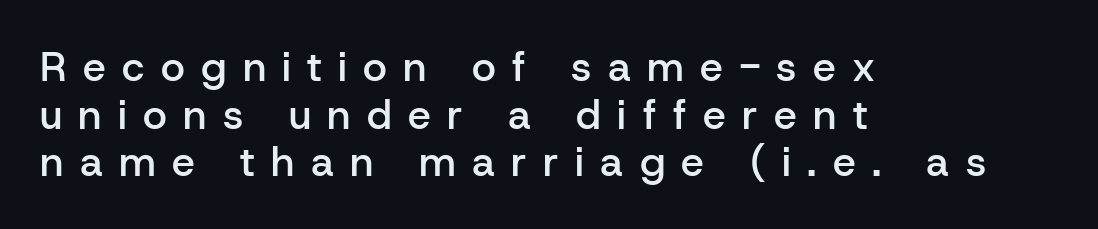
Q: Is the text bold? A: Semi-bold.
Q: Is the text italic (slanted)? A: No, it is upright.
Q: Is the typeface a serif or a sans-serif typeface? A: Sans-serif.
Q: Is the text underlined? A: No.
Q: How is the paragraph aligned? A: Left-aligned.
Q: Is the spacing between letters normal or unusually wide? A: Unusually wide.
Q: Width (condensed, normal, or wide)? A: Normal.
Q: Stroke contrast? A: Low.
Q: x-height? A: Medium.
Q: Monospaced? A: No.
